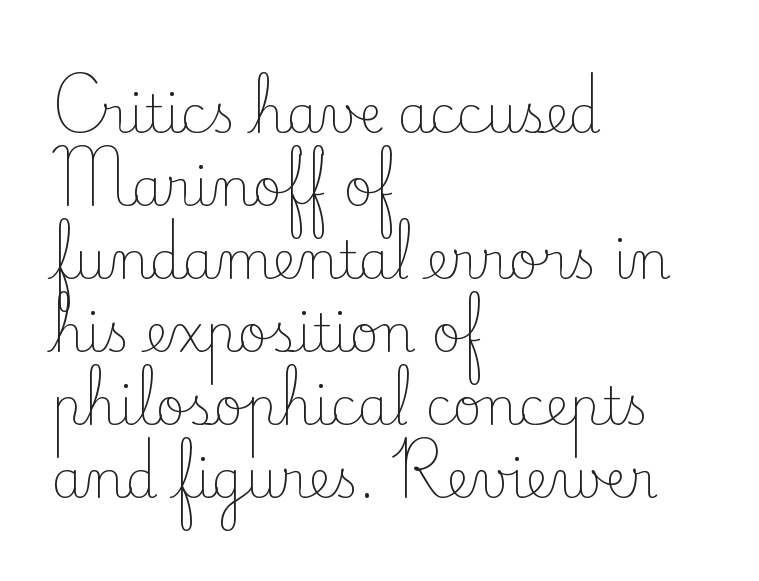
{"serif": "yes", "italic": "no", "bold": "no", "weight": "light", "width": "normal", "stroke_contrast": "low", "x_height": "small", "monospaced": "no", "underline": "no", "align": "left", "line_spacing": "normal", "line_spacing_ratio": 1.43, "letter_spacing": "normal", "letter_spacing_em": 0.0, "glyph_px": 51}
